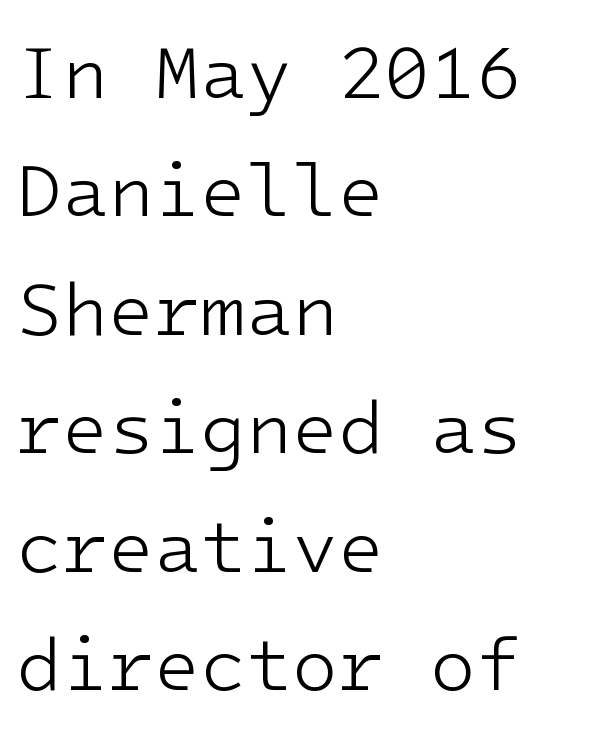
Students, observe: this is what conventionally led text looks like. Does extra space separate the letters? No, they use regular spacing. Caption: face not bold, strokes unweighted. Quick note: not italic, upright. Grotesque or geometric, the face here clearly has no serifs.
